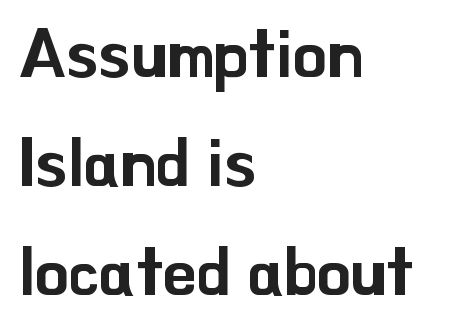
The image shows 68 px sans-serif type, upright; set left-aligned, normal line spacing (1.6x), normal letter spacing, not underlined; low stroke contrast and a small x-height.
